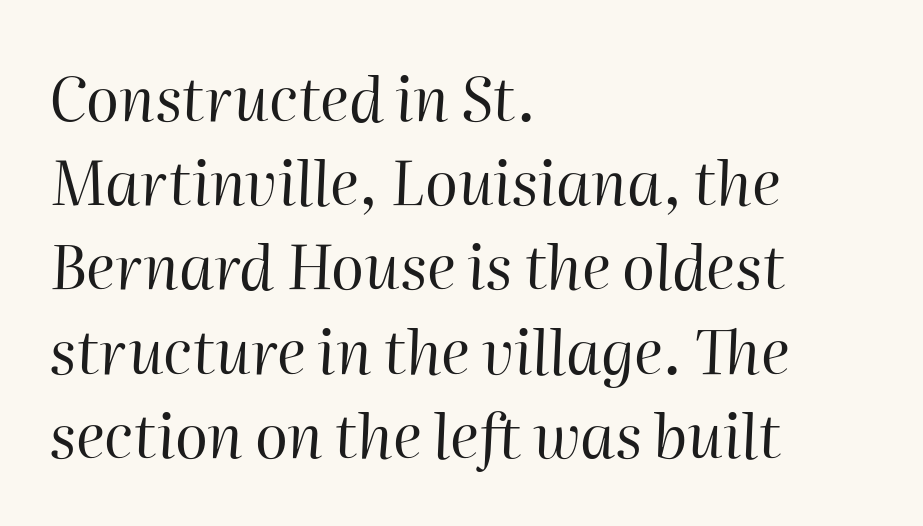
Q: Is the text bold? A: No.
Q: Is the text italic (slanted)? A: Yes, it leans right by about 2 degrees.
Q: Is the text underlined? A: No.
Q: How is the paragraph aligned? A: Left-aligned.
Q: Is the spacing between letters normal or unusually wide? A: Normal.
Q: Is the spacing between lines tight, normal or loose? A: Normal.
Q: Width (condensed, normal, or wide)? A: Normal.
Q: Stroke contrast? A: High.
Q: x-height? A: Medium.
Q: Monospaced? A: No.
